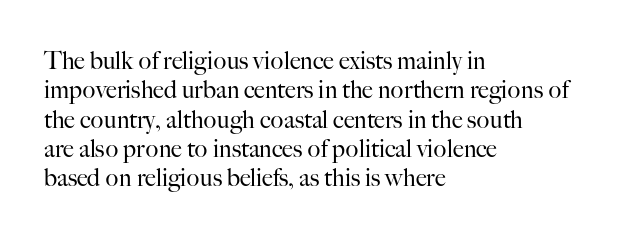
The image shows 24 px text type, upright; set left-aligned, line spacing 1.22x, normal letter spacing, not underlined.
